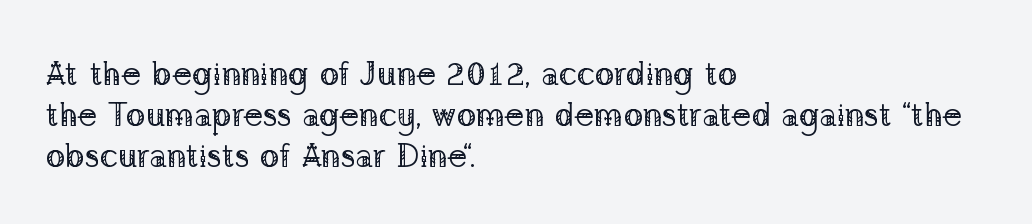
Q: Is the text bold? A: No.
Q: Is the text italic (slanted)? A: No, it is upright.
Q: Is the typeface a serif or a sans-serif typeface? A: Serif.
Q: Is the text underlined? A: No.
Q: How is the paragraph aligned? A: Left-aligned.
Q: Is the spacing between letters normal or unusually wide? A: Normal.
Q: Is the spacing between lines tight, normal or loose? A: Normal.
Q: Width (condensed, normal, or wide)? A: Normal.
Q: Stroke contrast? A: Low.
Q: x-height? A: Medium.
Q: Monospaced? A: No.
